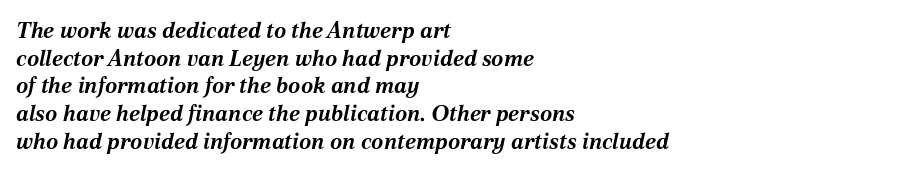
Q: Is the text bold? A: Yes.
Q: Is the text italic (slanted)? A: Yes, it leans right by about 12 degrees.
Q: Is the text underlined? A: No.
Q: How is the paragraph aligned? A: Left-aligned.
Q: Is the spacing between letters normal or unusually wide? A: Normal.
Q: Is the spacing between lines tight, normal or loose? A: Normal.
